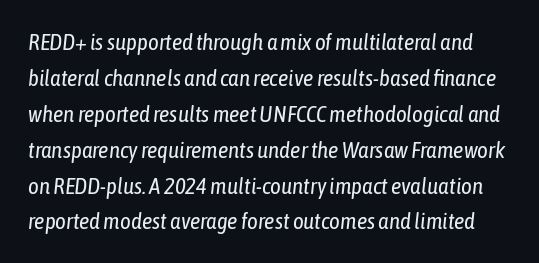
{"italic": "yes", "lean": "right", "slant_degrees": 6, "bold": "no", "underline": "no", "line_spacing": "normal", "line_spacing_ratio": 1.56, "letter_spacing": "normal", "letter_spacing_em": 0.0, "glyph_px": 23}
